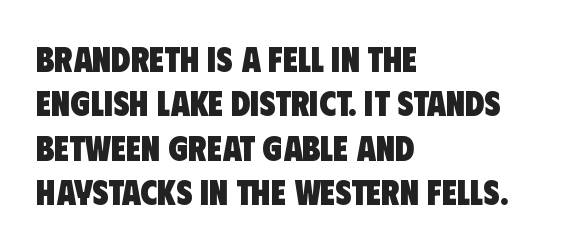
The image shows 35 px heavy, condensed sans-serif type; set left-aligned, normal line spacing (1.27x), normal letter spacing, not underlined; low stroke contrast and a large x-height.
